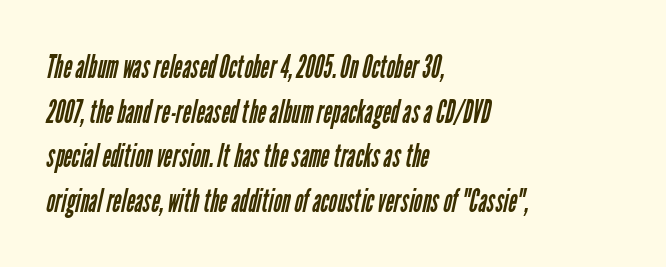
{"serif": "no", "bold": "no", "weight": "regular", "width": "condensed", "stroke_contrast": "low", "x_height": "medium", "monospaced": "no", "underline": "no", "align": "left", "line_spacing": "normal", "line_spacing_ratio": 1.35, "letter_spacing": "normal", "letter_spacing_em": 0.0, "glyph_px": 33}
